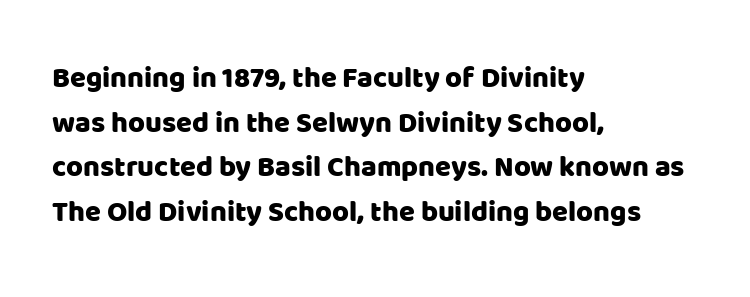
Q: Is the text italic (slanted)? A: No, it is upright.
Q: Is the typeface a serif or a sans-serif typeface? A: Sans-serif.
Q: Is the text underlined? A: No.
Q: How is the paragraph aligned? A: Left-aligned.
Q: Is the spacing between letters normal or unusually wide? A: Normal.
Q: Is the spacing between lines tight, normal or loose? A: Normal.
Q: Width (condensed, normal, or wide)? A: Normal.
Q: Stroke contrast? A: Low.
Q: x-height? A: Large.
Q: Monospaced? A: No.
